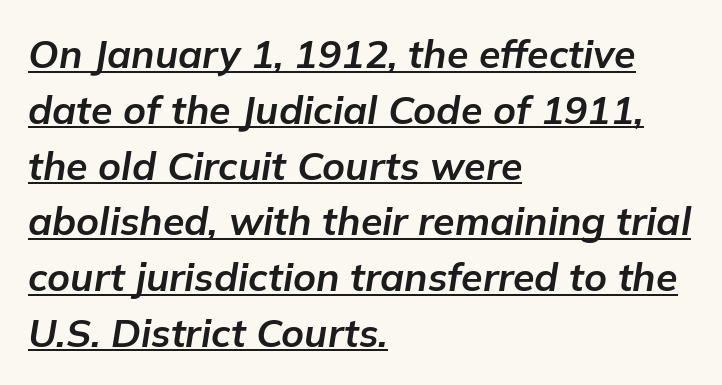
Q: Is the text bold? A: Yes.
Q: Is the text italic (slanted)? A: Yes, it leans right by about 9 degrees.
Q: Is the text underlined? A: Yes.
Q: How is the paragraph aligned? A: Left-aligned.
Q: Is the spacing between letters normal or unusually wide? A: Normal.
Q: Is the spacing between lines tight, normal or loose? A: Normal.
Q: Width (condensed, normal, or wide)? A: Normal.
Q: Stroke contrast? A: Low.
Q: x-height? A: Medium.
Q: Monospaced? A: No.
